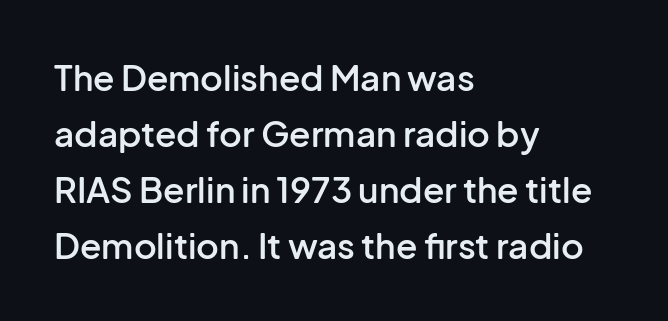
{"serif": "no", "italic": "no", "bold": "semi", "weight": "semibold", "width": "normal", "stroke_contrast": "low", "x_height": "medium", "monospaced": "no", "underline": "no", "align": "left", "line_spacing": "normal", "line_spacing_ratio": 1.6, "letter_spacing": "normal", "letter_spacing_em": 0.0, "glyph_px": 35}
